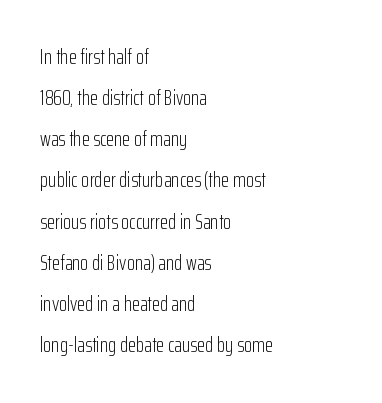
Think standard paragraph weight, or any step lighter than that. Tracking value appears to be zero — textbook default spacing. Successive baselines arrive slowly, with a big drop between each. The compositor pushed each line to the left boundary. The zone under the glyphs is completely vacant. These lines were composed using upright roman letters.
